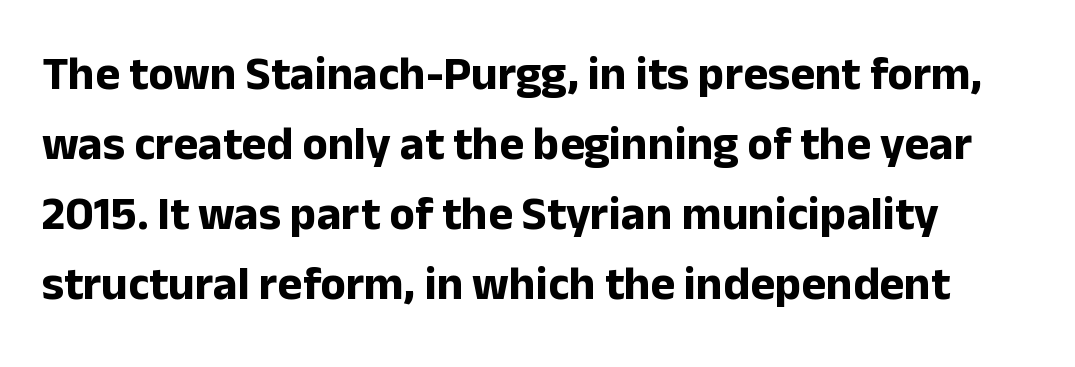
Q: Is the text bold? A: Yes.
Q: Is the text italic (slanted)? A: No, it is upright.
Q: Is the typeface a serif or a sans-serif typeface? A: Sans-serif.
Q: Is the text underlined? A: No.
Q: Is the spacing between letters normal or unusually wide? A: Normal.
Q: Is the spacing between lines tight, normal or loose? A: Normal.
Q: Width (condensed, normal, or wide)? A: Normal.
Q: Stroke contrast? A: Low.
Q: x-height? A: Medium.
Q: Monospaced? A: No.
